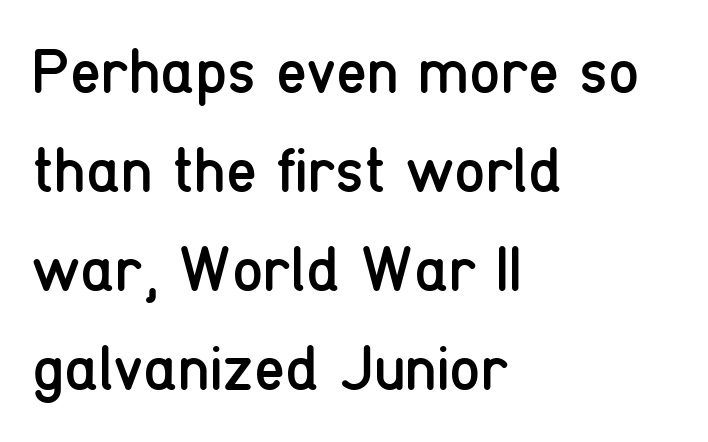
Q: Is the text bold? A: No.
Q: Is the text italic (slanted)? A: No, it is upright.
Q: Is the typeface a serif or a sans-serif typeface? A: Sans-serif.
Q: Is the text underlined? A: No.
Q: How is the paragraph aligned? A: Left-aligned.
Q: Is the spacing between letters normal or unusually wide? A: Normal.
Q: Is the spacing between lines tight, normal or loose? A: Normal.
Q: Width (condensed, normal, or wide)? A: Condensed.
Q: Stroke contrast? A: Low.
Q: x-height? A: Medium.
Q: Monospaced? A: No.
